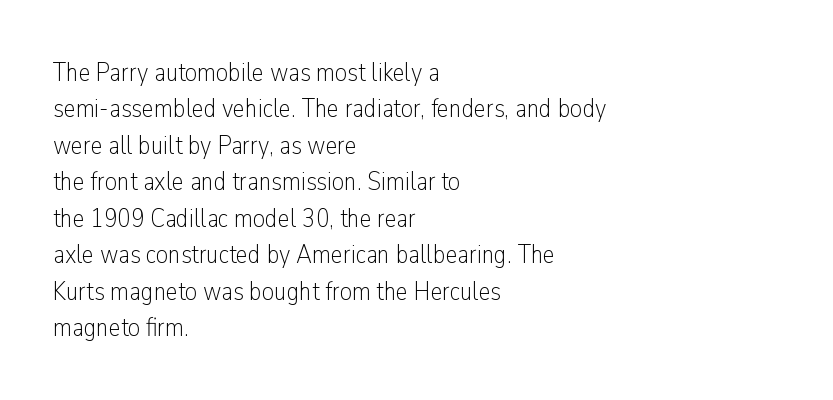
{"italic": "no", "bold": "no", "underline": "no", "align": "left", "line_spacing": "normal", "line_spacing_ratio": 1.35, "letter_spacing": "normal", "letter_spacing_em": 0.0, "glyph_px": 27}
